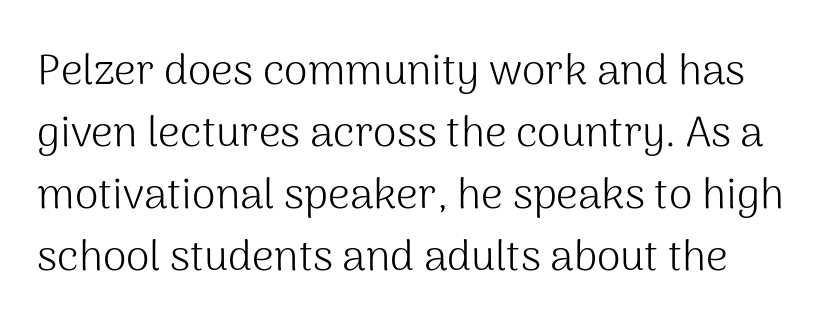
Here the designer chose a conventional face with non-uniform glyph widths. The face used here is a sans, in the tradition of grotesques and geometrics. The rows are spaced the way most documents space them. On a weight scale, this lands at 450 or below. Letters rest on an invisible, unmarked baseline.
